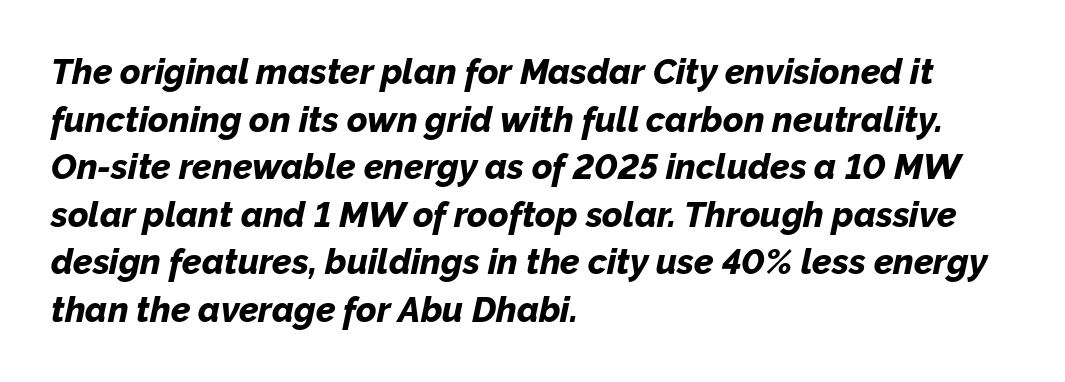
The image shows 35 px bold type, italic (leaning right); set left-aligned, normal line spacing (1.36x), normal letter spacing, not underlined; low stroke contrast and a medium x-height.
